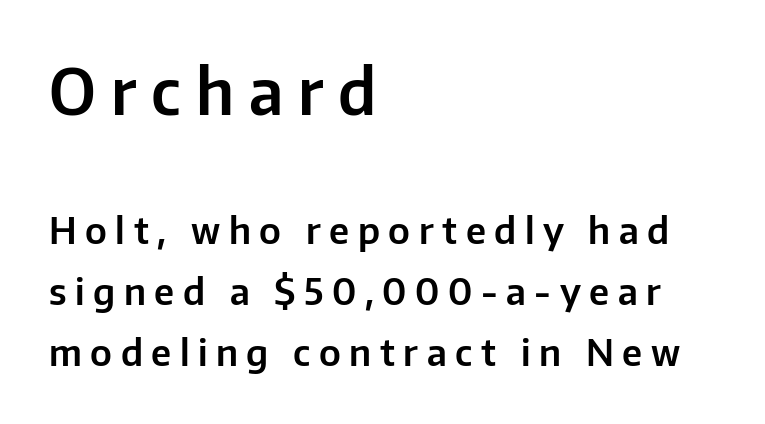
Q: Is the text italic (slanted)? A: No, it is upright.
Q: Is the typeface a serif or a sans-serif typeface? A: Sans-serif.
Q: Is the text underlined? A: No.
Q: How is the paragraph aligned? A: Left-aligned.
Q: Is the spacing between letters normal or unusually wide? A: Unusually wide.
Q: Is the spacing between lines tight, normal or loose? A: Normal.
Q: Which block of text is set in a larger size, the first (top) or the second (bottom)? A: The first (top) one.
Q: Width (condensed, normal, or wide)? A: Normal.
Q: Stroke contrast? A: Low.
Q: x-height? A: Medium.
Q: Monospaced? A: No.
